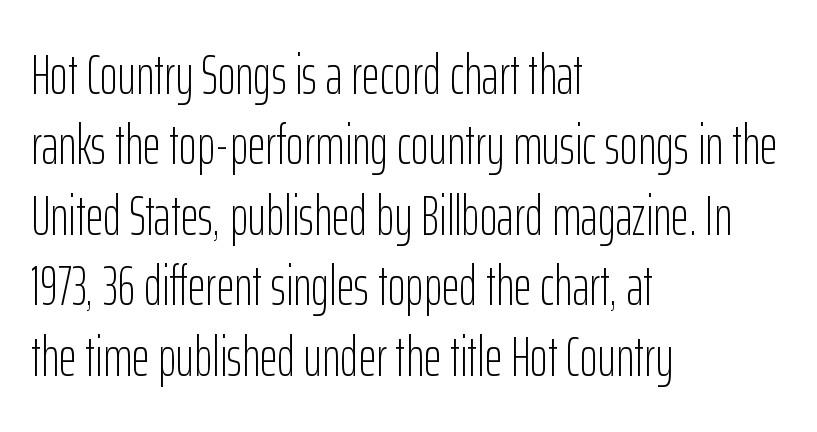
These lines are set flush left with a ragged right edge. The horizontal fit of the characters is conventional and even. Character widths vary here, with narrow letters taking less room than wide ones. A bare baseline throughout the passage. The rendering shows plain stroke endings on the letterforms — a sans-serif design.
